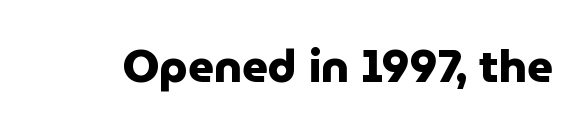
The image shows 45 px heavy sans-serif type, upright; set normal letter spacing, not underlined; low stroke contrast and a medium x-height.
